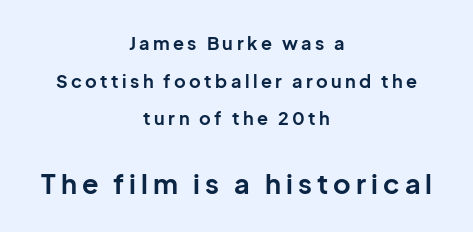
{"italic": "no", "bold": "yes", "underline": "no", "align": "center", "line_spacing": "loose", "line_spacing_ratio": 2.09, "larger_block": "second", "size_ratio": 1.5, "glyph_px": 27}
